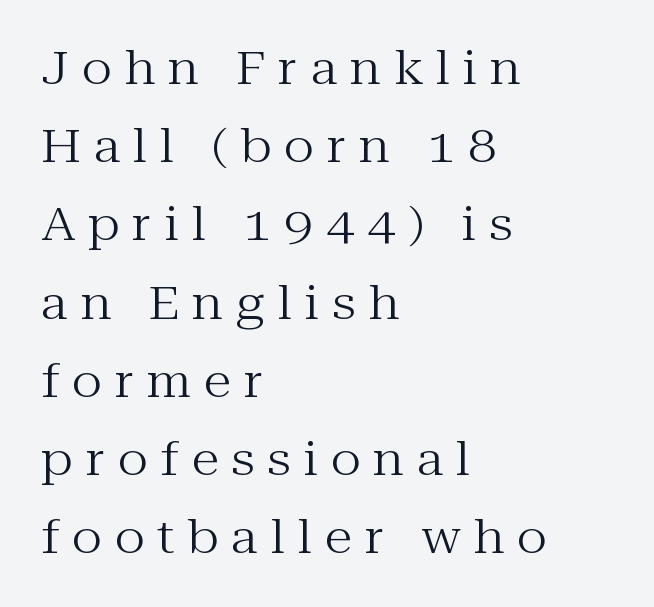
Typographically, this falls in the serif category. Rule under the text: the space is simply empty. Glyph-to-glyph distance is far greater than everyday printed text. The font sits on the lighter half of the weight spectrum, regular included.
